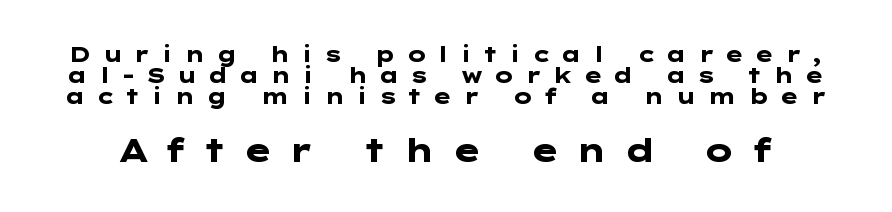
{"serif": "no", "italic": "no", "bold": "yes", "weight": "heavy", "width": "wide", "stroke_contrast": "low", "x_height": "medium", "underline": "no", "line_spacing": "tight", "line_spacing_ratio": 1.01, "letter_spacing": "wide", "letter_spacing_em": 0.48, "larger_block": "second", "size_ratio": 1.52, "glyph_px": 32}
